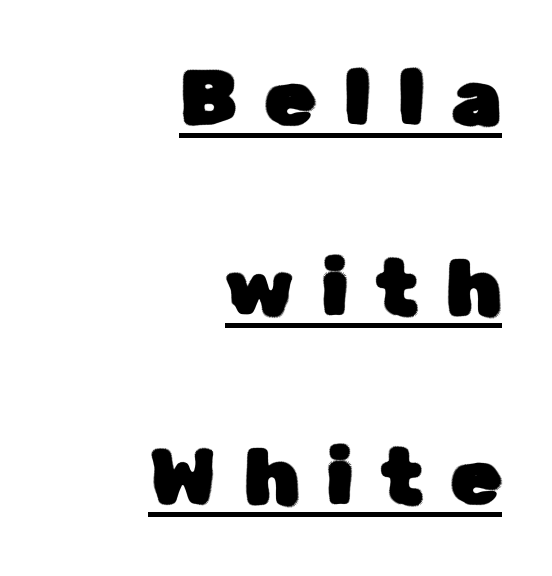
{"serif": "no", "italic": "no", "width": "normal", "stroke_contrast": "low", "x_height": "medium", "monospaced": "no", "underline": "yes", "align": "right", "line_spacing": "loose", "line_spacing_ratio": 2.4, "letter_spacing": "wide", "letter_spacing_em": 0.36, "glyph_px": 79}
